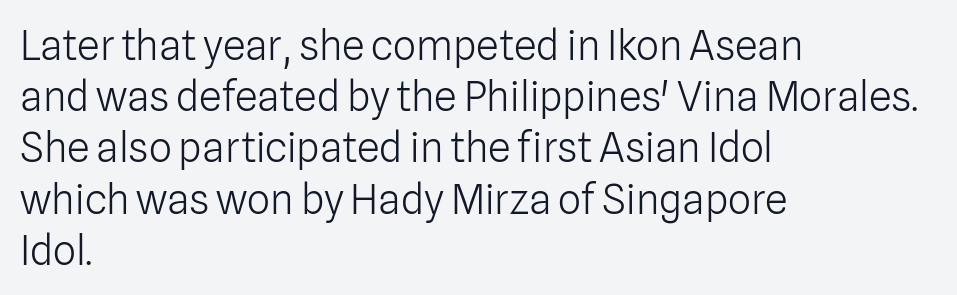
{"serif": "no", "italic": "no", "bold": "no", "weight": "light", "width": "normal", "stroke_contrast": "low", "x_height": "medium", "monospaced": "no", "underline": "no", "align": "left", "line_spacing": "normal", "line_spacing_ratio": 1.25, "letter_spacing": "normal", "letter_spacing_em": 0.0, "glyph_px": 41}
